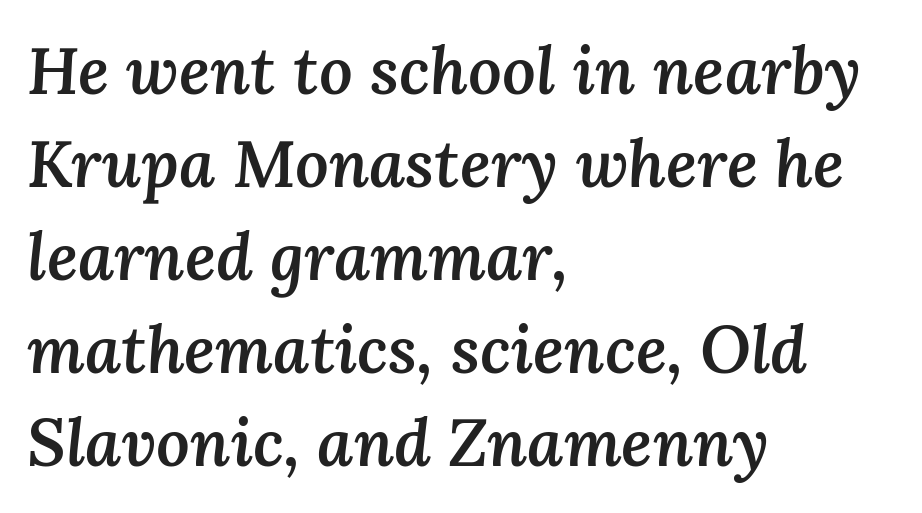
{"italic": "yes", "lean": "right", "slant_degrees": 3, "bold": "semi", "weight": "semibold", "width": "normal", "stroke_contrast": "medium", "x_height": "medium", "monospaced": "no", "underline": "no", "align": "left", "line_spacing": "normal", "line_spacing_ratio": 1.41, "letter_spacing": "normal", "letter_spacing_em": 0.0, "glyph_px": 66}
